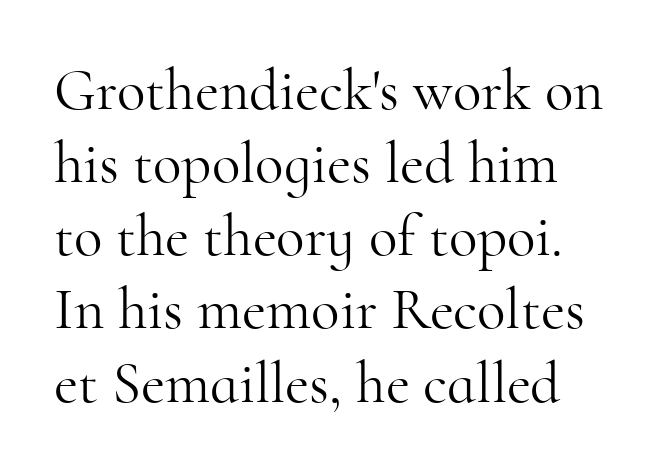
The rendering uses natural spacing where letterforms have individual widths. The rendering shows small feet on the letterforms — a serif design. The font's upright variant was chosen for this text. The cut favours lightness, reaching ordinary text weight at its darkest. Tracking value appears to be zero — textbook default spacing. Only glyphs here, with clear space below each row.
